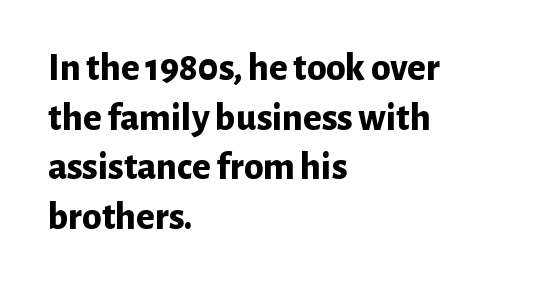
{"serif": "no", "italic": "no", "bold": "yes", "weight": "bold", "width": "normal", "stroke_contrast": "low", "x_height": "medium", "monospaced": "no", "underline": "no", "align": "left", "line_spacing": "normal", "line_spacing_ratio": 1.27, "letter_spacing": "normal", "letter_spacing_em": 0.0, "glyph_px": 39}
